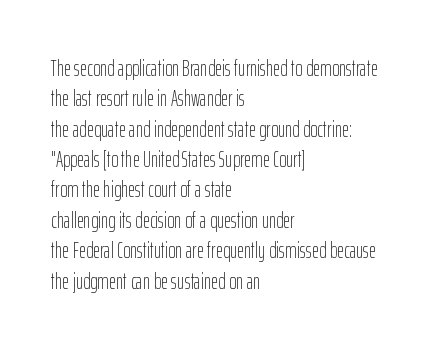
Q: Is the text bold? A: No.
Q: Is the text italic (slanted)? A: No, it is upright.
Q: Is the text underlined? A: No.
Q: How is the paragraph aligned? A: Left-aligned.
Q: Is the spacing between letters normal or unusually wide? A: Normal.
Q: Is the spacing between lines tight, normal or loose? A: Normal.
